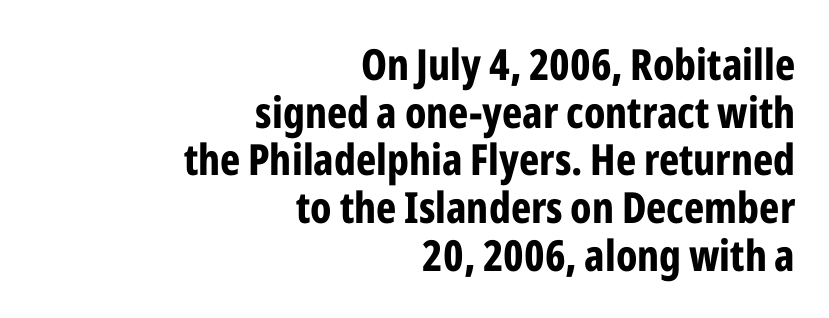
Q: Is the text bold? A: Yes.
Q: Is the text italic (slanted)? A: No, it is upright.
Q: Is the typeface a serif or a sans-serif typeface? A: Sans-serif.
Q: Is the text underlined? A: No.
Q: How is the paragraph aligned? A: Right-aligned.
Q: Is the spacing between letters normal or unusually wide? A: Normal.
Q: Is the spacing between lines tight, normal or loose? A: Tight.
Q: Width (condensed, normal, or wide)? A: Condensed.
Q: Stroke contrast? A: Low.
Q: x-height? A: Medium.
Q: Monospaced? A: No.
